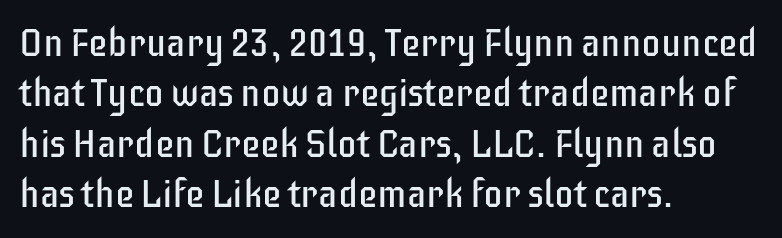
{"serif": "no", "italic": "no", "bold": "no", "weight": "regular", "width": "condensed", "stroke_contrast": "low", "x_height": "large", "monospaced": "no", "underline": "no", "align": "left", "line_spacing": "normal", "line_spacing_ratio": 1.29, "letter_spacing": "normal", "letter_spacing_em": 0.0, "glyph_px": 39}
